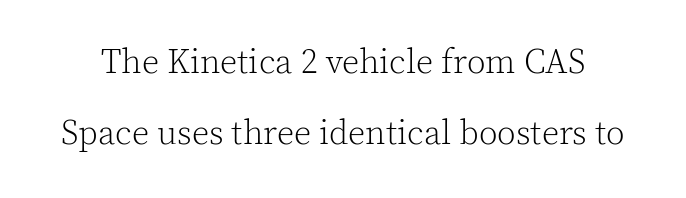
Vertically, the passage feels expansive, rows floating well apart. These lines were composed using upright roman letters. No heavy texture on the line: the type isn't bold. Nobody drew a line under any word here. The rendering uses natural spacing where letterforms have individual widths.
